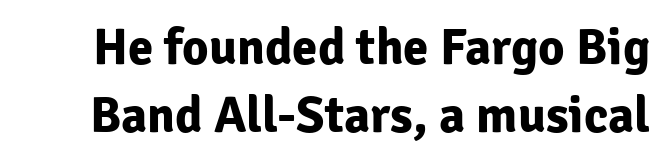
{"serif": "no", "italic": "no", "bold": "yes", "weight": "bold", "width": "normal", "stroke_contrast": "low", "x_height": "medium", "monospaced": "no", "underline": "no", "line_spacing": "normal", "line_spacing_ratio": 1.34, "letter_spacing": "normal", "letter_spacing_em": 0.0, "glyph_px": 51}
